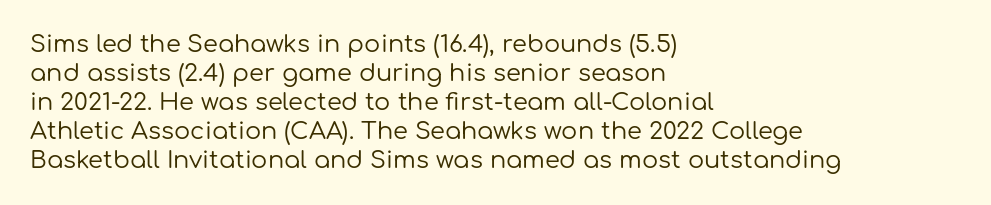
Q: Is the text bold? A: No.
Q: Is the text italic (slanted)? A: No, it is upright.
Q: Is the text underlined? A: No.
Q: How is the paragraph aligned? A: Left-aligned.
Q: Is the spacing between letters normal or unusually wide? A: Normal.
